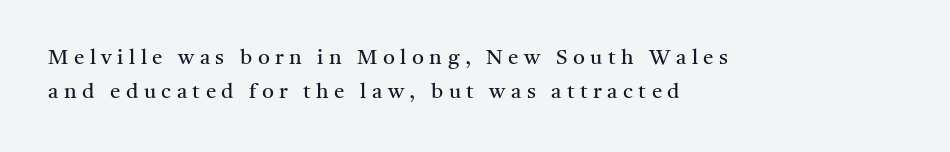
The image shows 21 px text type, upright; set left-aligned, normal line spacing (1.61x), unusually wide letter spacing (+0.26 em), not underlined.
